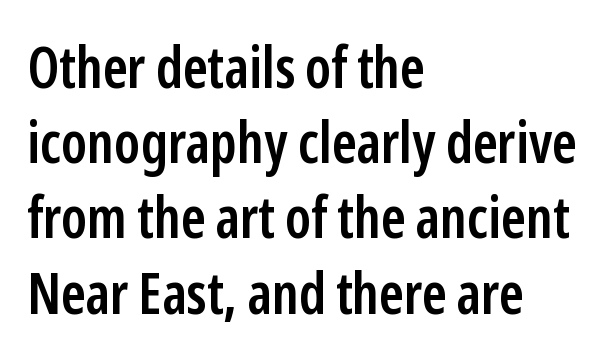
Does the type have serifs? No, each stem ends abruptly. Standard letterfit; no display-style spreading of the glyphs. Clear beneath every line of the passage. A typesetter would mark this as roman, not italic. A normal amount of white space separates one row of letters from the next.
